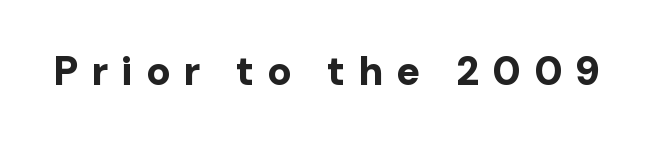
The type family on display is of the sans-serif kind. In terms of weight, the rendering is a true, heavy bold. The glyphs are unaccompanied by any horizontal stroke below them. The letters advance in unequal steps, a hallmark of proportional type. Tall strokes in this sample are plumb rather than angled.
